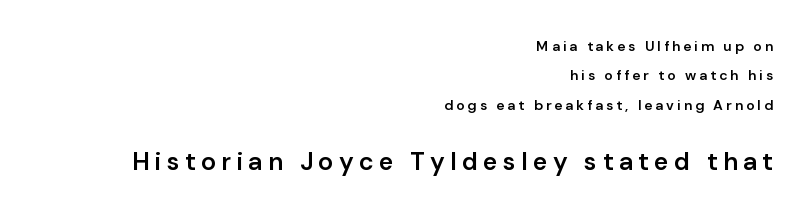
{"italic": "no", "bold": "semi", "underline": "no", "align": "right", "line_spacing": "loose", "line_spacing_ratio": 2.09, "letter_spacing": "wide", "letter_spacing_em": 0.21, "larger_block": "second", "size_ratio": 1.79, "glyph_px": 25}
